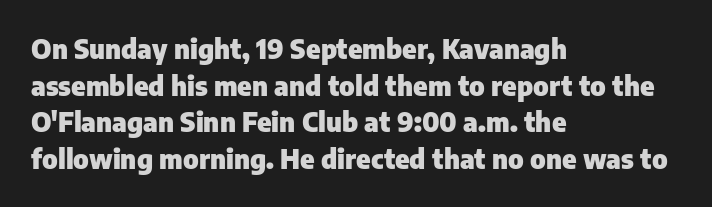
The image shows 27 px bold type, upright; set left-aligned, normal line spacing (1.36x), normal letter spacing, not underlined.
